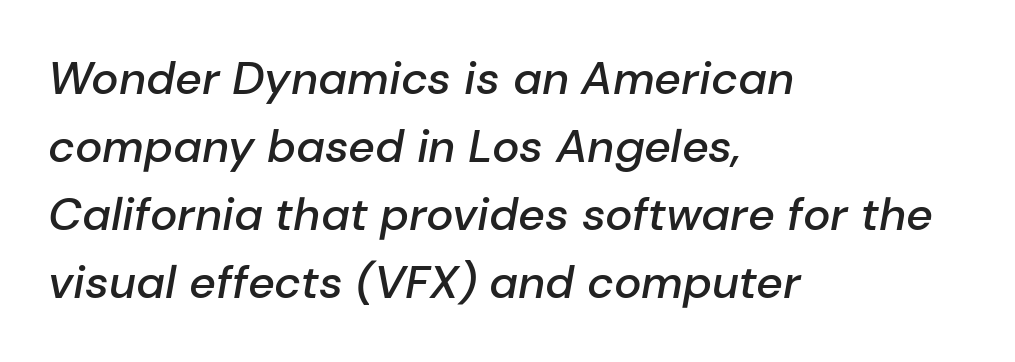
The image shows 46 px semibold type, italic (leaning right); set left-aligned, normal line spacing (1.48x), normal letter spacing, not underlined; low stroke contrast and a medium x-height.
